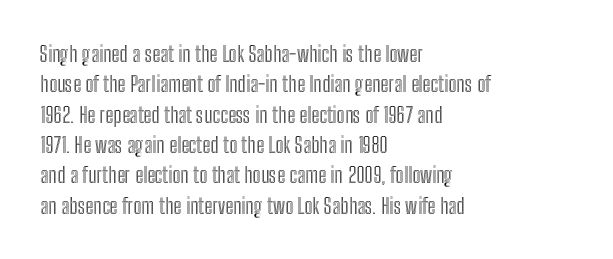
Q: Is the text italic (slanted)? A: No, it is upright.
Q: Is the text underlined? A: No.
Q: How is the paragraph aligned? A: Left-aligned.
Q: Is the spacing between letters normal or unusually wide? A: Normal.
Q: Is the spacing between lines tight, normal or loose? A: Normal.
